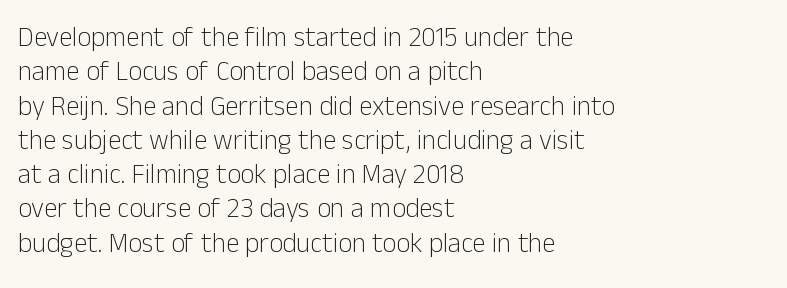
The image shows 27 px text type, upright; set left-aligned, normal line spacing (1.27x), normal letter spacing, not underlined.
